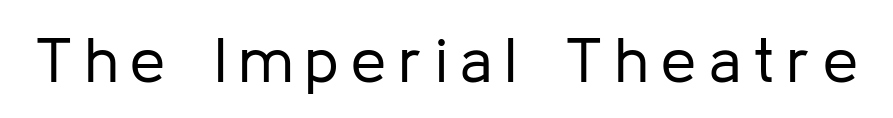
The image shows 63 px regular-weight sans-serif type, upright; set unusually wide letter spacing (+0.2 em), not underlined; low stroke contrast and a medium x-height.
